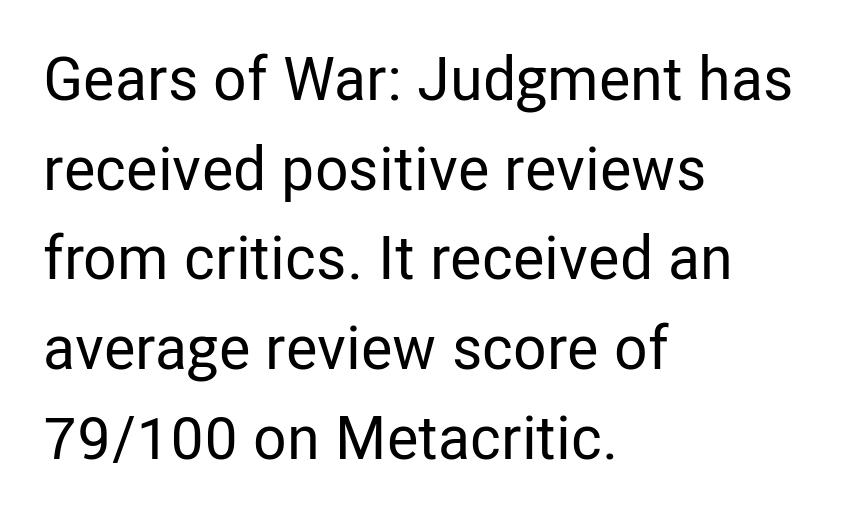
Q: Is the text italic (slanted)? A: No, it is upright.
Q: Is the typeface a serif or a sans-serif typeface? A: Sans-serif.
Q: Is the text underlined? A: No.
Q: How is the paragraph aligned? A: Left-aligned.
Q: Is the spacing between letters normal or unusually wide? A: Normal.
Q: Is the spacing between lines tight, normal or loose? A: Normal.
Q: Width (condensed, normal, or wide)? A: Condensed.
Q: Stroke contrast? A: Low.
Q: x-height? A: Medium.
Q: Monospaced? A: No.
